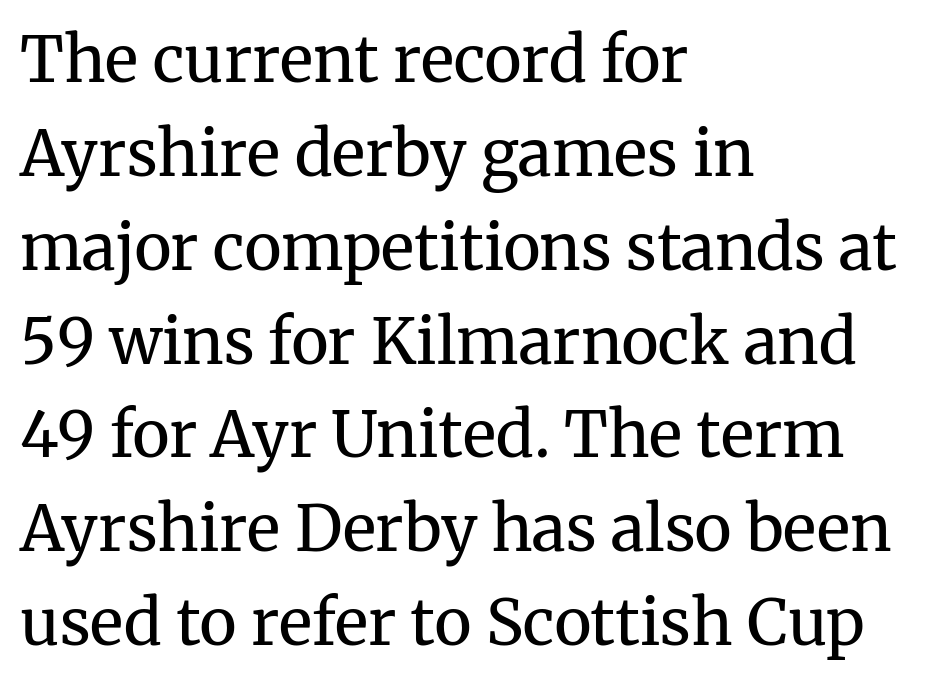
Each letter keeps its own natural width here, so spacing adapts to shape. Words appear dense and cohesive because spacing is normal. These glyphs show unthickened strokes, regular width or finer. A roman cut, with each character standing at attention. Look at the bottom of the vertical strokes: they flare into serifs here.
